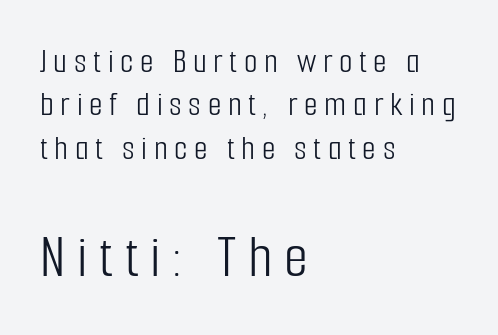
{"serif": "no", "italic": "no", "bold": "no", "weight": "light", "width": "condensed", "stroke_contrast": "low", "x_height": "medium", "monospaced": "no", "underline": "no", "align": "left", "line_spacing_ratio": 1.24, "larger_block": "second", "size_ratio": 1.77, "glyph_px": 62}
